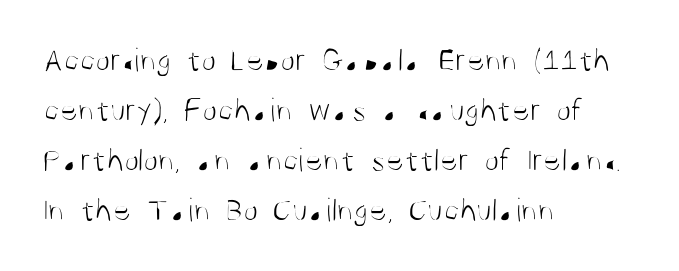
In terms of leading, this rendering sits right in the middle. The tracking reads as untouched default to a designer's eye. The area under the type is left untouched. Stems here are at most as thick as an everyday book face. Serif or sans? Sans — the stroke terminals are bare. A classic flush-left, rag-right setting is used for this passage.
